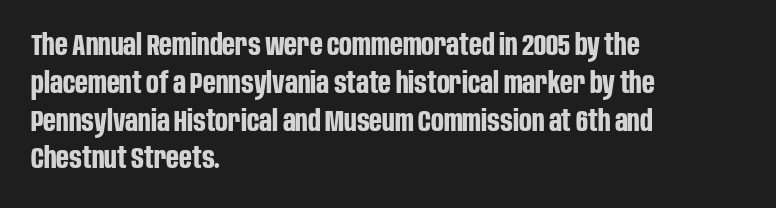
The image shows 30 px bold, condensed sans-serif type, upright; set left-aligned, normal line spacing (1.26x), normal letter spacing, not underlined; low stroke contrast and a large x-height.
